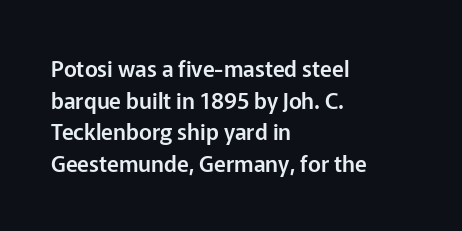
The image shows 22 px text type, upright; set left-aligned, normal line spacing (1.44x), normal letter spacing, not underlined.
